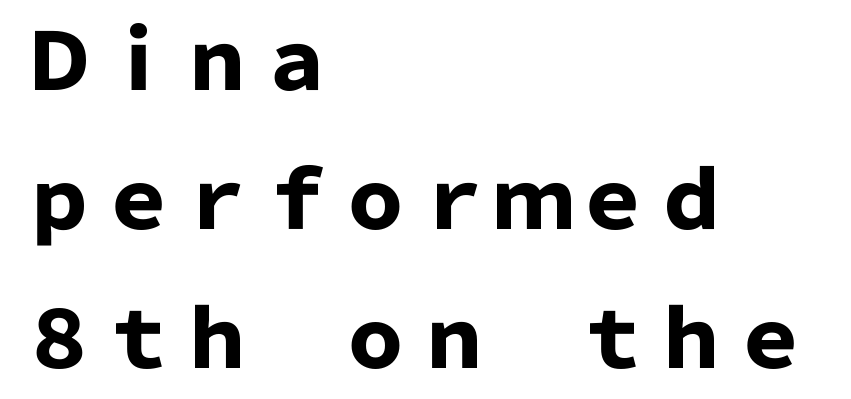
Q: Is the text bold? A: Yes.
Q: Is the text italic (slanted)? A: No, it is upright.
Q: Is the typeface a serif or a sans-serif typeface? A: Sans-serif.
Q: Is the text underlined? A: No.
Q: How is the paragraph aligned? A: Left-aligned.
Q: Is the spacing between letters normal or unusually wide? A: Normal.
Q: Width (condensed, normal, or wide)? A: Normal.
Q: Stroke contrast? A: Low.
Q: x-height? A: Medium.
Q: Monospaced? A: No.
